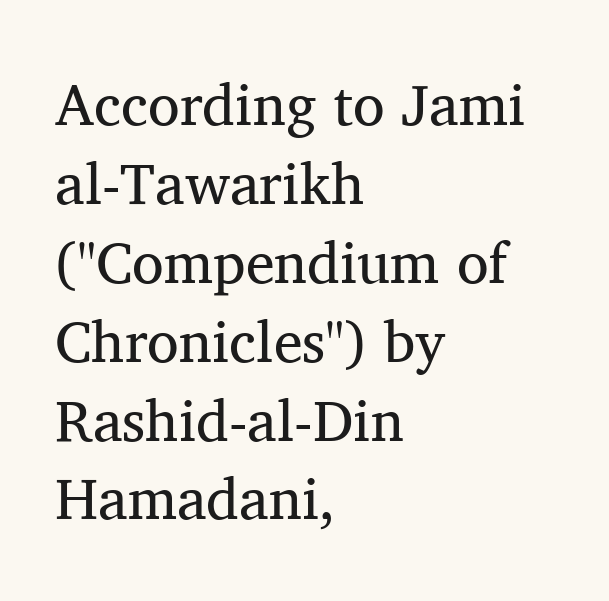
Bare-footed words on every line. These lines stack with their left ends in a neat column. The type is set solid horizontally, with unmodified tracking. Note the varied advance widths — an 'i' is clearly narrower than an 'm'. Designer's note — italics off, roman on. This is serif lettering, the kind often seen in printed books.
